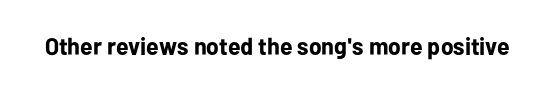
What stands out about the letter spacing? Nothing — it is the standard amount. Upright lettering throughout. Bold? Absolutely — the strokes are thick and heavy. The glyphs are unaccompanied by any horizontal stroke below them.
